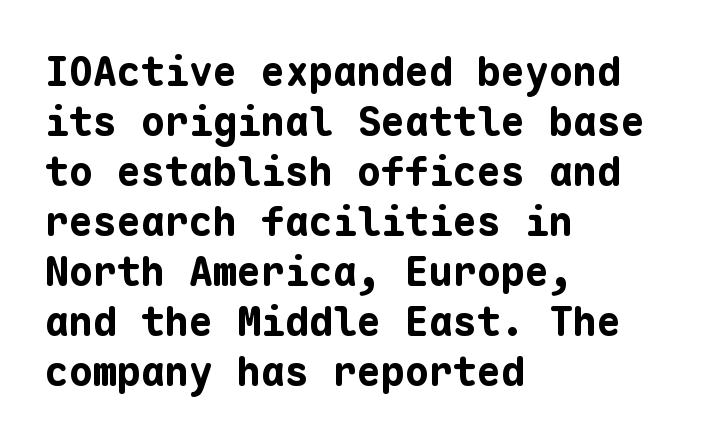
Typographically, this falls in the sans-serif category. A roman cut, with each character standing at attention. If you drew a ruler down the left edge, every line would touch it. The passage shown is typed in a monospace face where columns stay perfectly aligned. Short note: letters normally spaced. A dark, heavy texture on the line: the type is bold.
